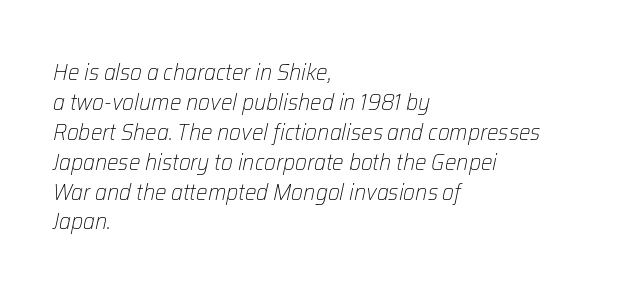
Q: Is the text bold? A: No.
Q: Is the text italic (slanted)? A: Yes, it leans right by about 12 degrees.
Q: Is the text underlined? A: No.
Q: How is the paragraph aligned? A: Left-aligned.
Q: Is the spacing between letters normal or unusually wide? A: Normal.
Q: Is the spacing between lines tight, normal or loose? A: Normal.
